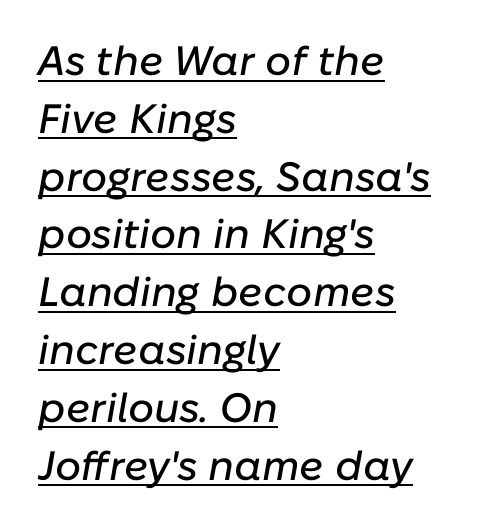
The image shows 41 px text type, italic (leaning right); set left-aligned, normal line spacing (1.41x), normal letter spacing, underlined; low stroke contrast and a medium x-height.
